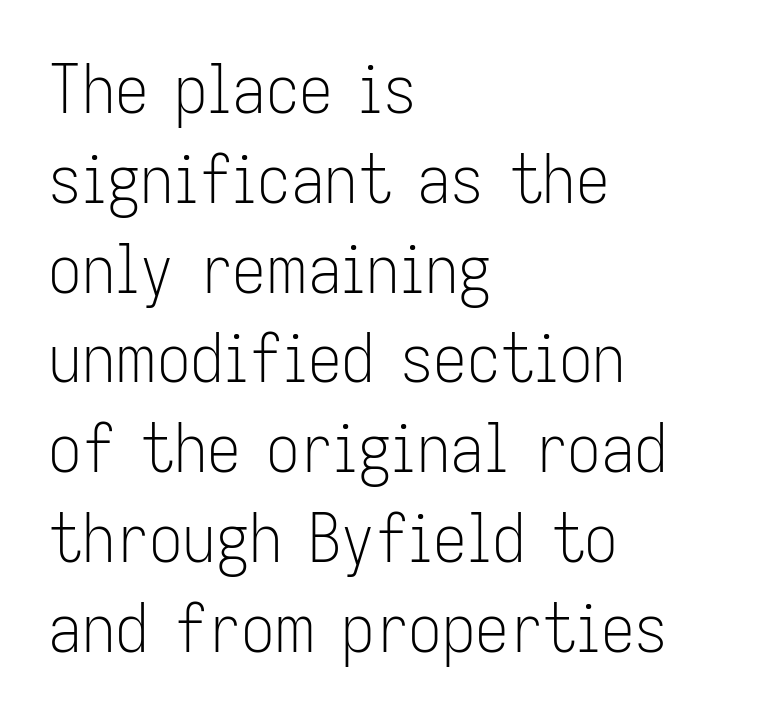
The image shows 67 px light, condensed sans-serif type, upright; set left-aligned, normal line spacing (1.34x), normal letter spacing, not underlined; low stroke contrast and a medium x-height.
